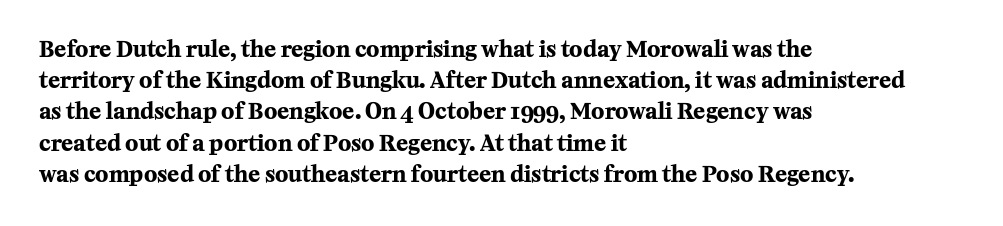
Q: Is the text bold? A: Yes.
Q: Is the text italic (slanted)? A: No, it is upright.
Q: Is the text underlined? A: No.
Q: How is the paragraph aligned? A: Left-aligned.
Q: Is the spacing between letters normal or unusually wide? A: Normal.
Q: Is the spacing between lines tight, normal or loose? A: Normal.
